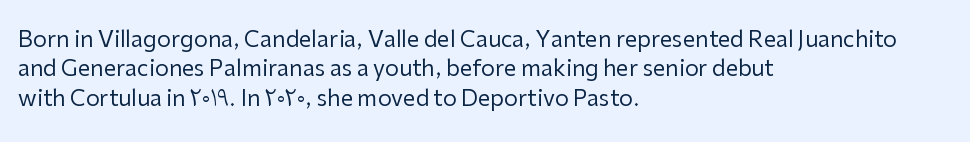
Q: Is the text bold? A: No.
Q: Is the text italic (slanted)? A: No, it is upright.
Q: Is the text underlined? A: No.
Q: How is the paragraph aligned? A: Left-aligned.
Q: Is the spacing between letters normal or unusually wide? A: Normal.
Q: Is the spacing between lines tight, normal or loose? A: Normal.
